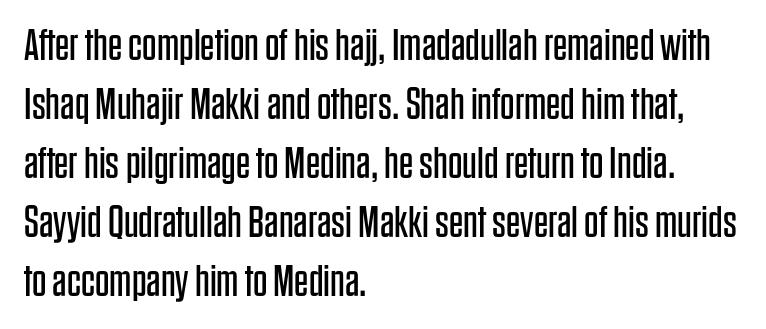
{"serif": "no", "italic": "no", "bold": "no", "weight": "regular", "width": "condensed", "stroke_contrast": "low", "x_height": "large", "monospaced": "no", "underline": "no", "align": "left", "line_spacing": "normal", "line_spacing_ratio": 1.31, "letter_spacing": "normal", "letter_spacing_em": 0.0, "glyph_px": 45}
